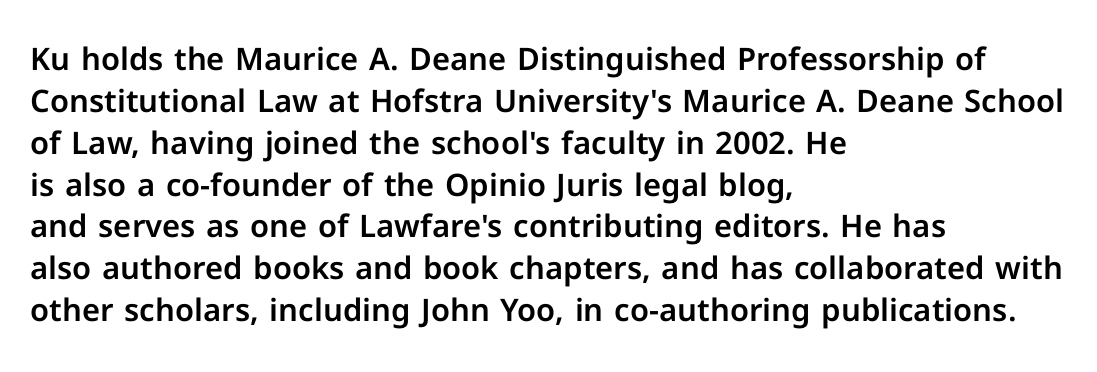
{"serif": "no", "italic": "no", "width": "normal", "stroke_contrast": "low", "x_height": "medium", "monospaced": "no", "underline": "no", "align": "left", "line_spacing": "normal", "line_spacing_ratio": 1.35, "letter_spacing": "normal", "letter_spacing_em": 0.0, "glyph_px": 31}
